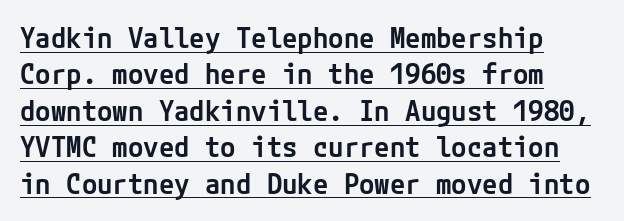
Q: Is the text bold? A: Semi-bold.
Q: Is the text italic (slanted)? A: No, it is upright.
Q: Is the typeface a serif or a sans-serif typeface? A: Sans-serif.
Q: Is the text underlined? A: Yes.
Q: How is the paragraph aligned? A: Left-aligned.
Q: Is the spacing between letters normal or unusually wide? A: Normal.
Q: Is the spacing between lines tight, normal or loose? A: Normal.
Q: Width (condensed, normal, or wide)? A: Normal.
Q: Stroke contrast? A: Low.
Q: x-height? A: Medium.
